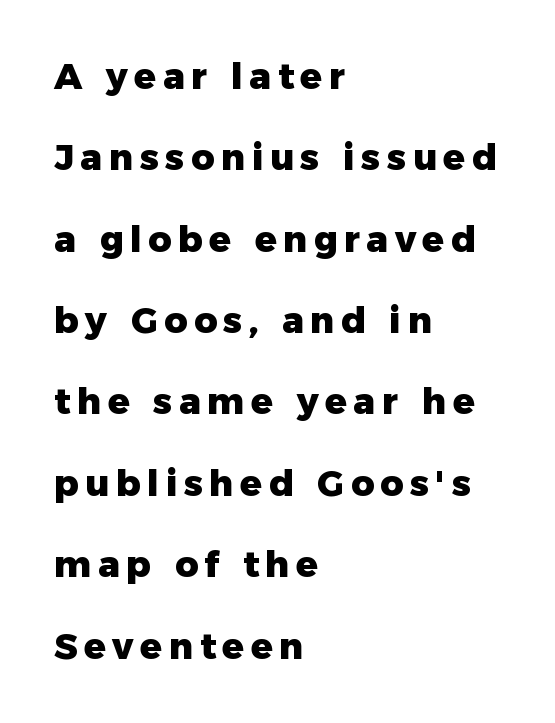
The image shows 36 px heavy sans-serif type, upright; set left-aligned, loose line spacing (2.26x), not underlined; low stroke contrast and a medium x-height.
